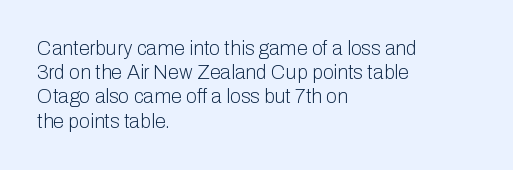
Tall strokes in this sample are plumb rather than angled. Decoration check: the copy has no underline. Words appear dense and cohesive because spacing is normal. The typesetter chose a ragged-right arrangement here.
